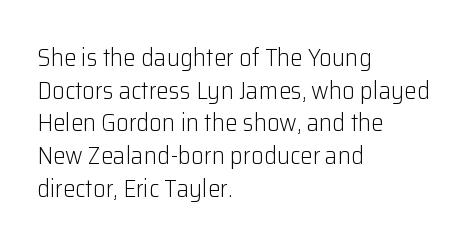
{"italic": "no", "bold": "no", "underline": "no", "align": "left", "line_spacing": "normal", "line_spacing_ratio": 1.31, "letter_spacing": "normal", "letter_spacing_em": 0.0, "glyph_px": 25}
